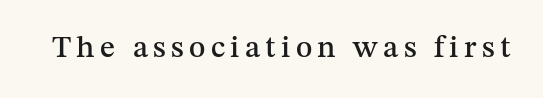
{"serif": "yes", "italic": "no", "width": "normal", "stroke_contrast": "medium", "x_height": "medium", "monospaced": "no", "underline": "no", "glyph_px": 31}
